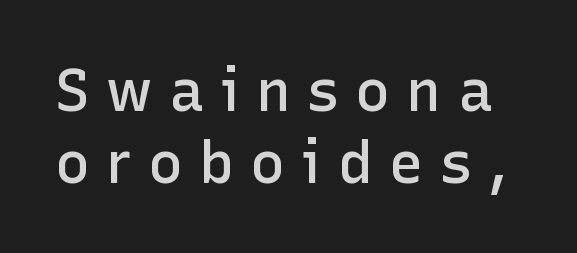
Q: Is the text bold? A: Semi-bold.
Q: Is the text italic (slanted)? A: No, it is upright.
Q: Is the typeface a serif or a sans-serif typeface? A: Sans-serif.
Q: Is the text underlined? A: No.
Q: Is the spacing between letters normal or unusually wide? A: Unusually wide.
Q: Width (condensed, normal, or wide)? A: Normal.
Q: Stroke contrast? A: Low.
Q: x-height? A: Medium.
Q: Monospaced? A: No.
